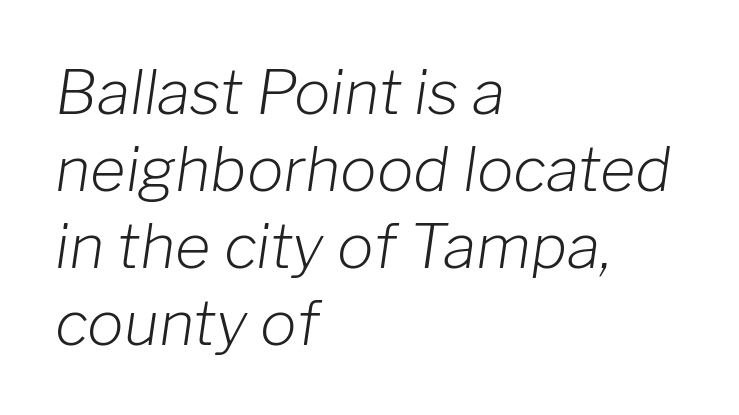
Q: Is the text bold? A: No.
Q: Is the text italic (slanted)? A: Yes, it leans right by about 8 degrees.
Q: Is the text underlined? A: No.
Q: How is the paragraph aligned? A: Left-aligned.
Q: Is the spacing between letters normal or unusually wide? A: Normal.
Q: Is the spacing between lines tight, normal or loose? A: Normal.
Q: Width (condensed, normal, or wide)? A: Normal.
Q: Stroke contrast? A: Low.
Q: x-height? A: Medium.
Q: Monospaced? A: No.
